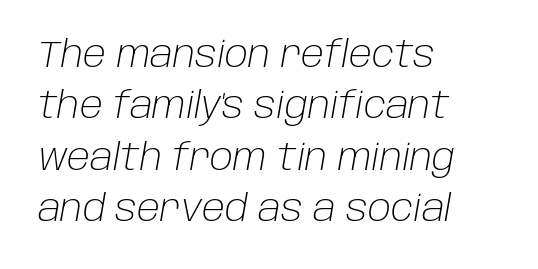
Underline: absent. Does the leading feel generous? No, just average. Line starts are locked; line ends wander. Each stroke keeps to a modest, everyday thickness or less. There's an unmistakable incline to the writing here.
